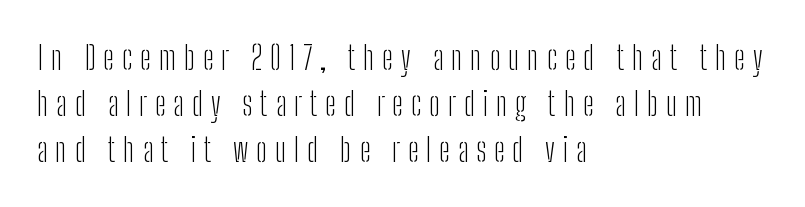
The image shows 33 px light, condensed sans-serif type, upright; set left-aligned, normal line spacing (1.39x), unusually wide letter spacing (+0.23 em), not underlined; low stroke contrast and a medium x-height.
